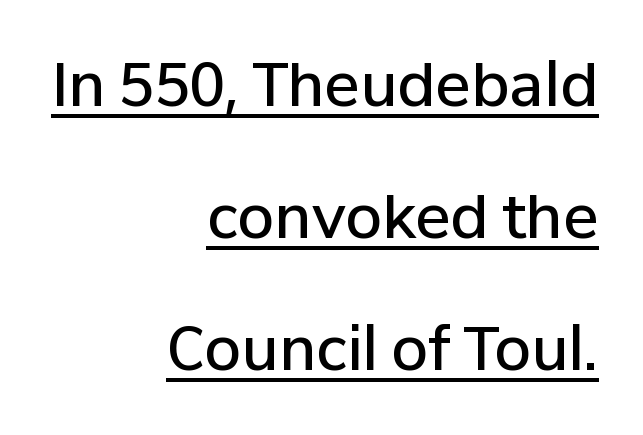
Q: Is the text bold? A: Semi-bold.
Q: Is the text italic (slanted)? A: No, it is upright.
Q: Is the typeface a serif or a sans-serif typeface? A: Sans-serif.
Q: Is the text underlined? A: Yes.
Q: How is the paragraph aligned? A: Right-aligned.
Q: Is the spacing between letters normal or unusually wide? A: Normal.
Q: Is the spacing between lines tight, normal or loose? A: Loose.
Q: Width (condensed, normal, or wide)? A: Normal.
Q: Stroke contrast? A: Low.
Q: x-height? A: Medium.
Q: Monospaced? A: No.
